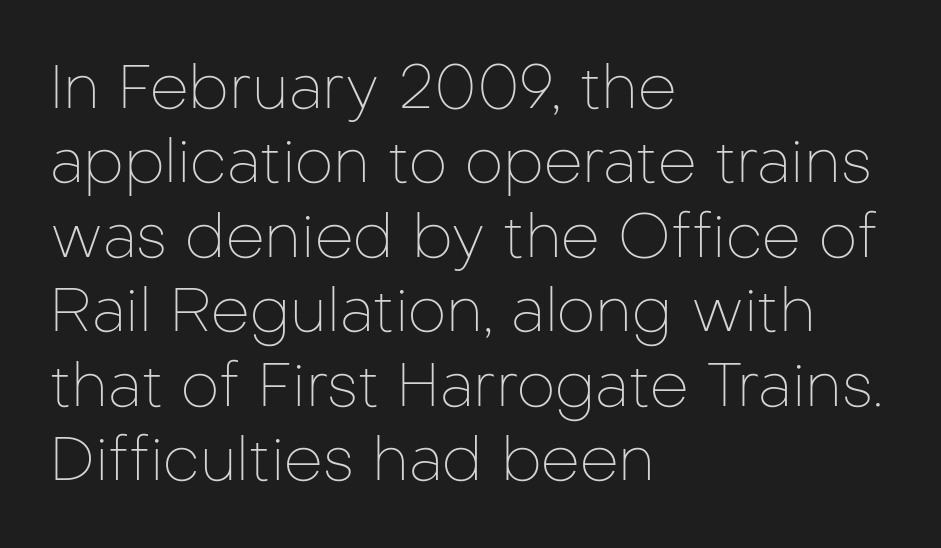
The weight would be labelled regular, book, light, or lighter still. This sample has the flowing, uneven cadence of proportional lettering. The lines are quadded left. Every stem runs plumb, perpendicular to the baseline.
